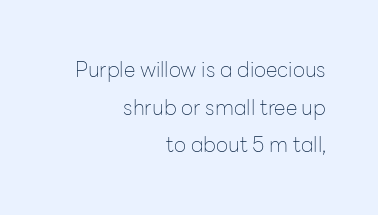
Q: Is the text bold? A: No.
Q: Is the text italic (slanted)? A: No, it is upright.
Q: Is the text underlined? A: No.
Q: How is the paragraph aligned? A: Right-aligned.
Q: Is the spacing between letters normal or unusually wide? A: Normal.
